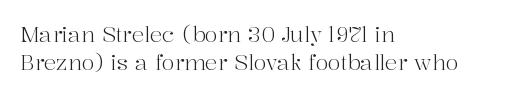
The image shows 21 px text type, upright; set left-aligned, normal line spacing (1.32x), normal letter spacing, not underlined.
